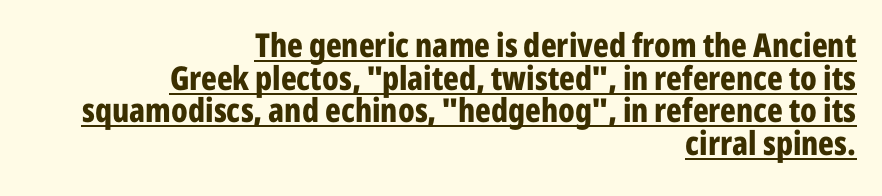
The image shows 33 px bold, condensed sans-serif type, upright; set right-aligned, tight line spacing (0.99x), normal letter spacing, underlined; low stroke contrast and a medium x-height.
